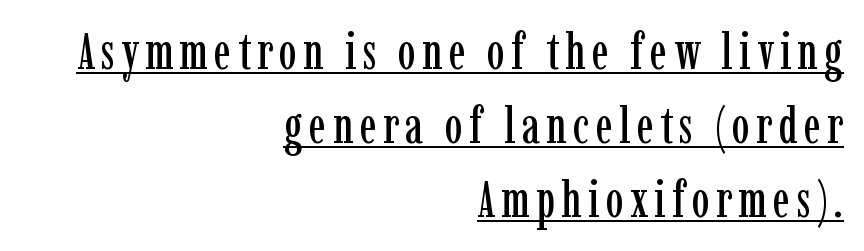
Rendered with straight, roman letterforms. These lines sit exactly where default settings would place them. Each letter keeps its own natural width here, so spacing adapts to shape. Is this a sans? No — the strokes have serifs. The sample's only ornament is a line tracing under the words. Compared with a flush-left layout, this one pins lines to the opposite, right side.
